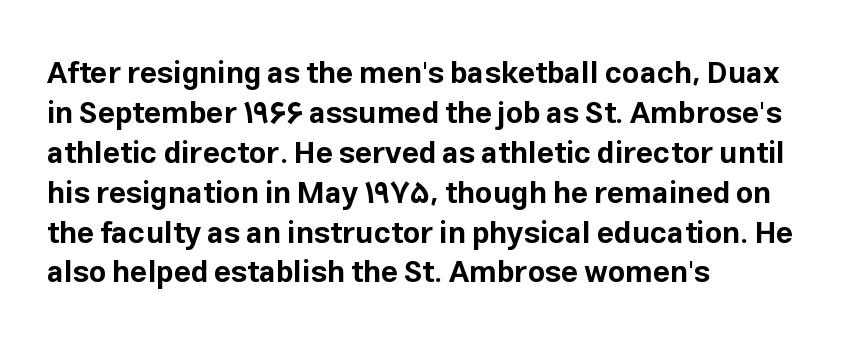
The image shows 30 px bold sans-serif type, upright; set left-aligned, normal line spacing (1.33x), normal letter spacing, not underlined; low stroke contrast and a medium x-height.
